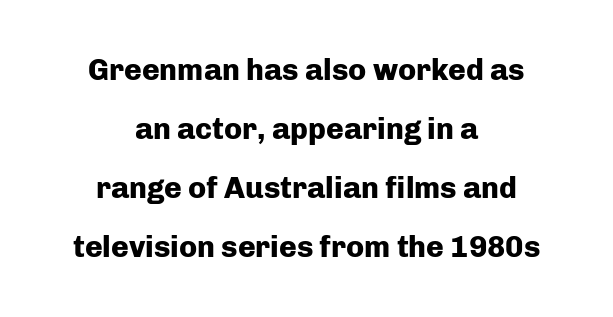
Posture: upright roman. The letterforms sit shoulder to shoulder at normal distance. Any mark beneath the type? The region is blank. The passage is arranged like a title page — every line centered.
